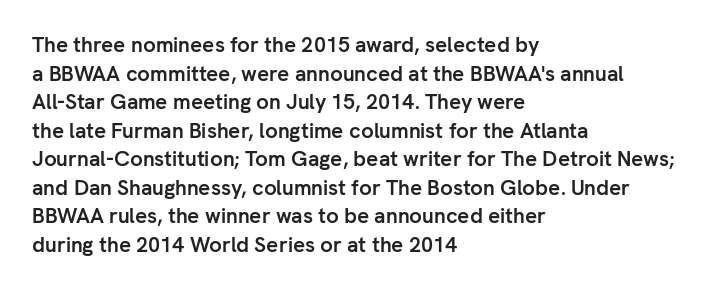
Q: Is the text bold? A: Yes.
Q: Is the text italic (slanted)? A: No, it is upright.
Q: Is the text underlined? A: No.
Q: How is the paragraph aligned? A: Left-aligned.
Q: Is the spacing between letters normal or unusually wide? A: Normal.
Q: Is the spacing between lines tight, normal or loose? A: Normal.
